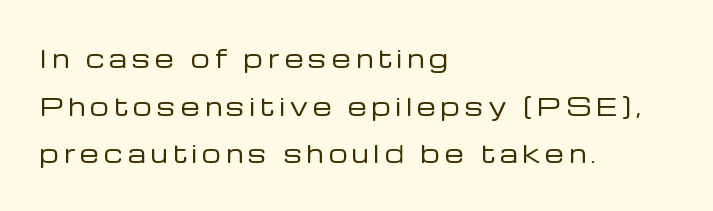
{"italic": "no", "bold": "no", "underline": "no", "align": "left", "line_spacing": "loose", "line_spacing_ratio": 1.98, "letter_spacing": "wide", "letter_spacing_em": 0.21, "glyph_px": 24}
